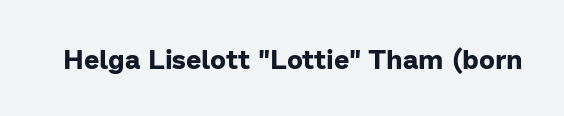
Q: Is the text bold? A: Yes.
Q: Is the text italic (slanted)? A: No, it is upright.
Q: Is the text underlined? A: No.
Q: Is the spacing between letters normal or unusually wide? A: Normal.
